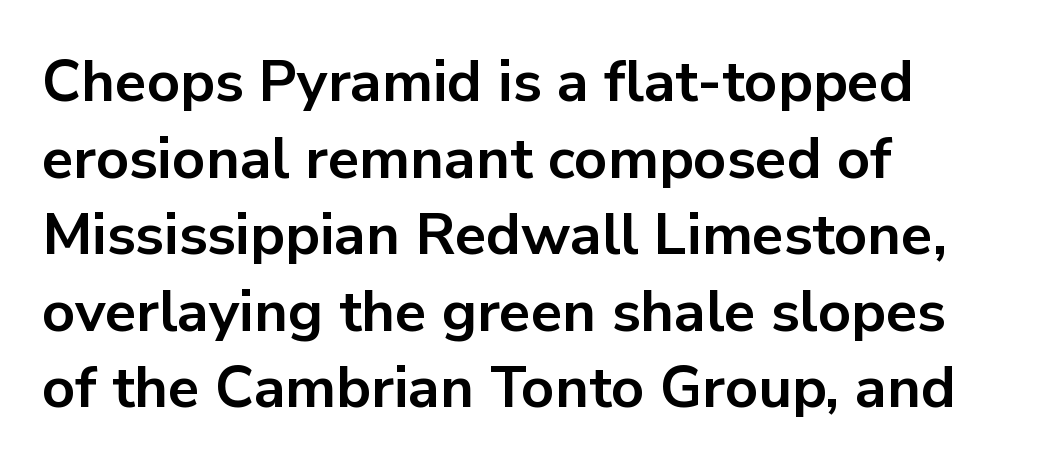
Q: Is the text bold? A: Yes.
Q: Is the text italic (slanted)? A: No, it is upright.
Q: Is the typeface a serif or a sans-serif typeface? A: Sans-serif.
Q: Is the text underlined? A: No.
Q: How is the paragraph aligned? A: Left-aligned.
Q: Is the spacing between letters normal or unusually wide? A: Normal.
Q: Is the spacing between lines tight, normal or loose? A: Normal.
Q: Width (condensed, normal, or wide)? A: Normal.
Q: Stroke contrast? A: Low.
Q: x-height? A: Medium.
Q: Monospaced? A: No.
